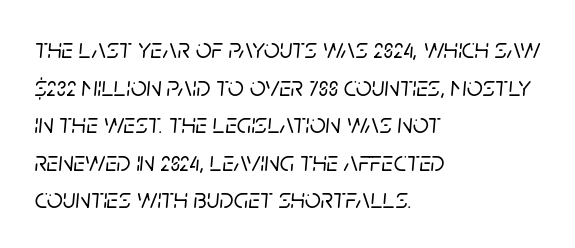
Q: Is the text italic (slanted)? A: Yes, it leans right by about 5 degrees.
Q: Is the text underlined? A: No.
Q: How is the paragraph aligned? A: Left-aligned.
Q: Is the spacing between letters normal or unusually wide? A: Normal.
Q: Is the spacing between lines tight, normal or loose? A: Normal.
Q: Width (condensed, normal, or wide)? A: Normal.
Q: Stroke contrast? A: Low.
Q: x-height? A: Large.
Q: Monospaced? A: No.
